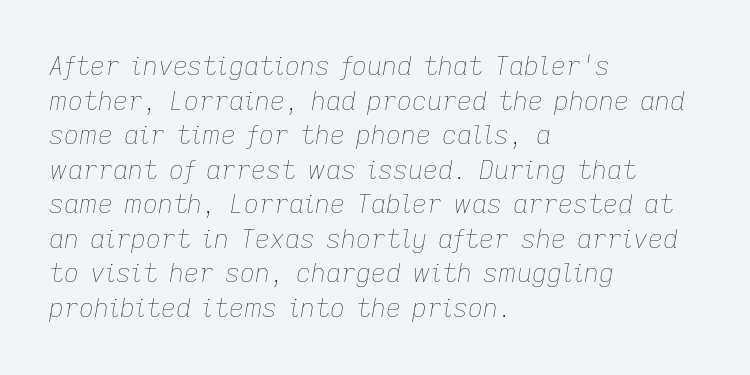
The image shows 26 px text type, italic (leaning right); set left-aligned, normal line spacing (1.33x), normal letter spacing, not underlined.
